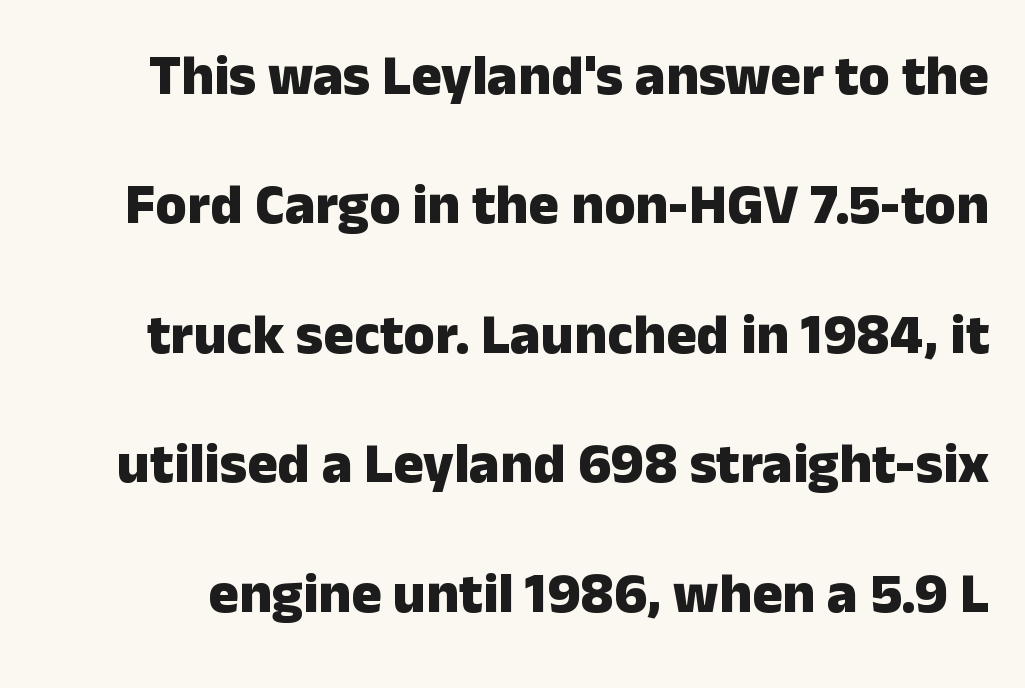
The text was rendered using a sans face with plain stroke endings. This sample has the flowing, uneven cadence of proportional lettering. Posture: vertical. Each new line begins a long way beneath the previous one.
